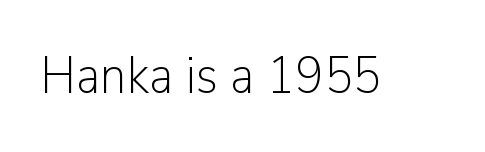
The image shows 52 px light sans-serif type, upright; set normal letter spacing, not underlined; low stroke contrast and a medium x-height.
